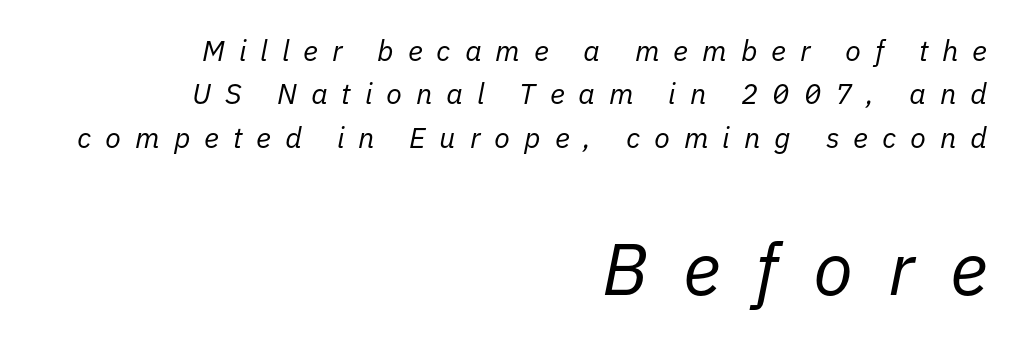
{"italic": "yes", "lean": "right", "slant_degrees": 11, "bold": "no", "weight": "regular", "width": "normal", "stroke_contrast": "low", "x_height": "medium", "monospaced": "no", "underline": "no", "align": "right", "line_spacing": "normal", "line_spacing_ratio": 1.5, "letter_spacing": "wide", "letter_spacing_em": 0.48, "larger_block": "second", "size_ratio": 2.52, "glyph_px": 73}
